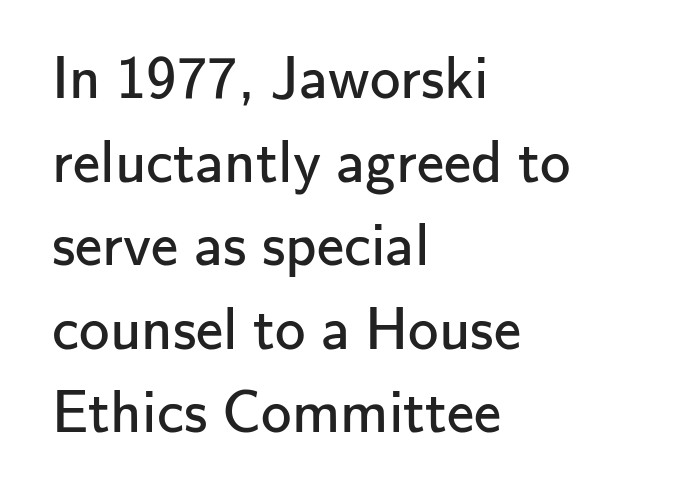
{"serif": "no", "italic": "no", "bold": "no", "weight": "regular", "width": "normal", "stroke_contrast": "low", "x_height": "small", "monospaced": "no", "underline": "no", "align": "left", "line_spacing": "normal", "line_spacing_ratio": 1.37, "letter_spacing": "normal", "letter_spacing_em": 0.0, "glyph_px": 61}
